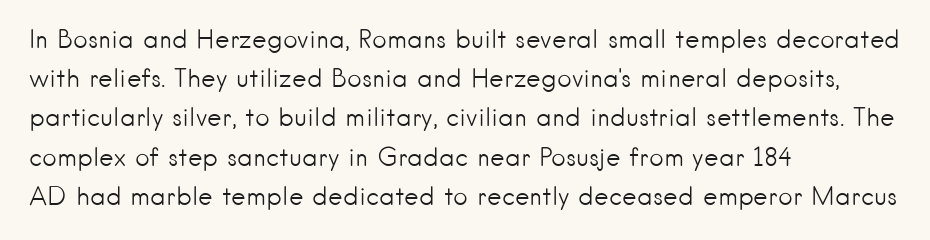
The image shows 25 px text type, upright; set left-aligned, normal line spacing (1.57x), normal letter spacing, not underlined.
